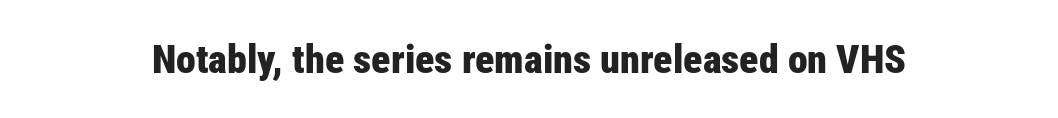
Q: Is the text bold? A: Yes.
Q: Is the text italic (slanted)? A: No, it is upright.
Q: Is the typeface a serif or a sans-serif typeface? A: Sans-serif.
Q: Is the text underlined? A: No.
Q: Is the spacing between letters normal or unusually wide? A: Normal.
Q: Width (condensed, normal, or wide)? A: Condensed.
Q: Stroke contrast? A: Low.
Q: x-height? A: Medium.
Q: Monospaced? A: No.
